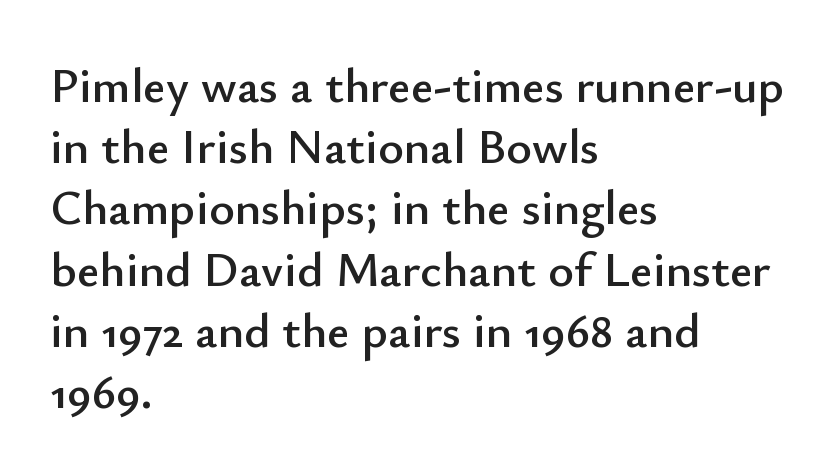
One glance says typical: line gaps are just what's usual. Is the letter spacing exaggerated? No — it looks like the ordinary default. The letters advance in unequal steps, a hallmark of proportional type. Short and long lines alike share a common starting point at left.
